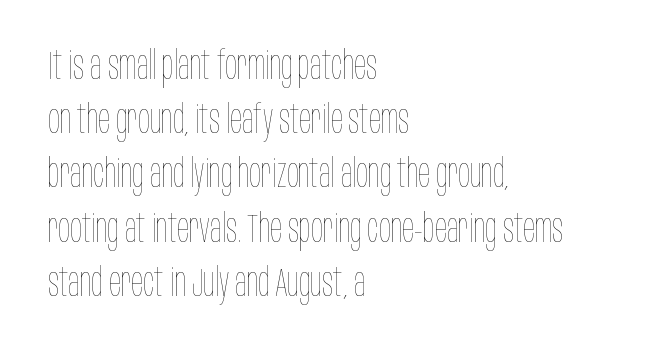
{"italic": "no", "bold": "no", "weight": "thin", "width": "condensed", "stroke_contrast": "low", "x_height": "large", "monospaced": "no", "underline": "no", "align": "left", "line_spacing": "normal", "line_spacing_ratio": 1.39, "letter_spacing": "normal", "letter_spacing_em": 0.0, "glyph_px": 39}
